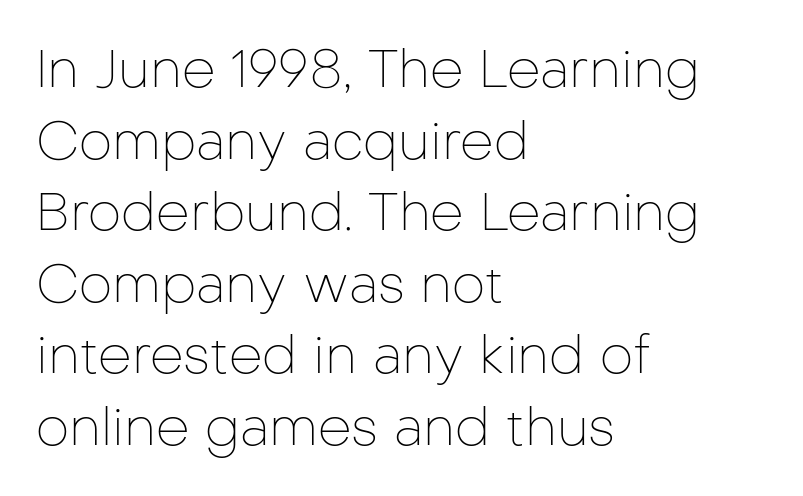
The image shows 53 px thin sans-serif type, upright; set left-aligned, normal line spacing (1.35x), normal letter spacing, not underlined; low stroke contrast and a medium x-height.
